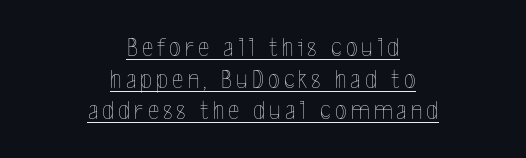
The image shows 27 px text type, upright; set centered, line spacing 1.17x, underlined.
